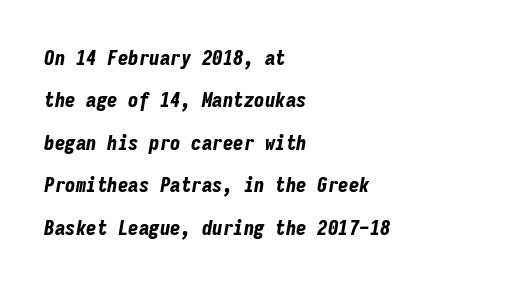
{"italic": "yes", "lean": "right", "slant_degrees": 9, "bold": "yes", "underline": "no", "align": "left", "line_spacing": "loose", "line_spacing_ratio": 2.02, "letter_spacing": "normal", "letter_spacing_em": 0.0, "glyph_px": 21}
